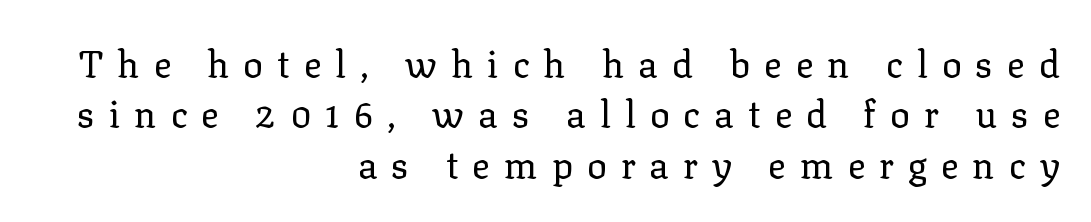
The vertical gap from one line to the next is medium. Serif or sans? Serif — the stroke terminals have little feet. Rule under the text: the space is simply empty. Between one letter and the next there's a generous, obvious gap.
